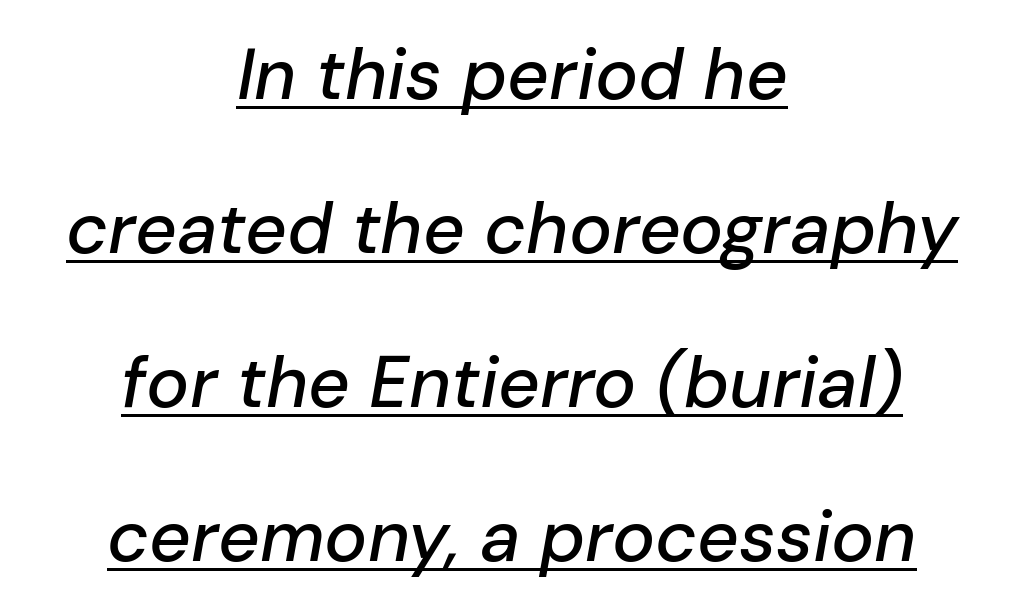
Q: Is the text italic (slanted)? A: Yes, it leans right by about 10 degrees.
Q: Is the text underlined? A: Yes.
Q: How is the paragraph aligned? A: Centered.
Q: Is the spacing between letters normal or unusually wide? A: Normal.
Q: Is the spacing between lines tight, normal or loose? A: Loose.
Q: Width (condensed, normal, or wide)? A: Normal.
Q: Stroke contrast? A: Low.
Q: x-height? A: Medium.
Q: Monospaced? A: No.
